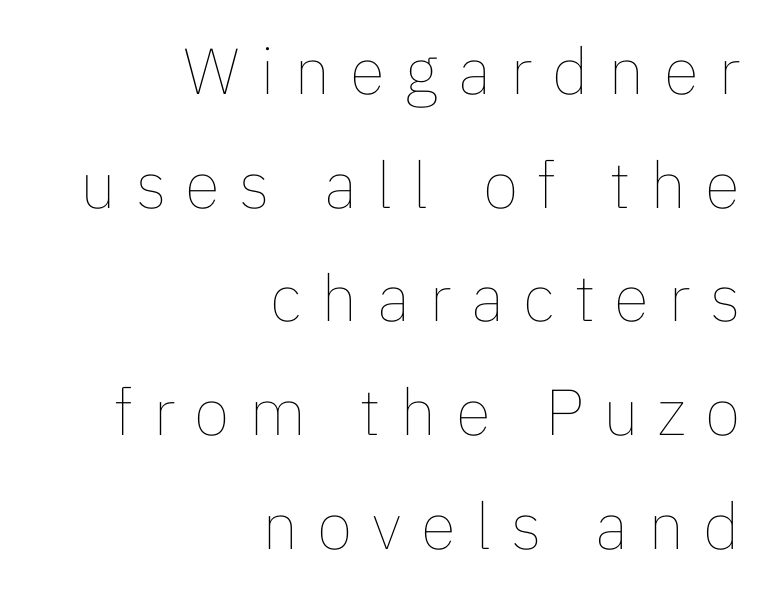
Q: Is the text bold? A: No.
Q: Is the text italic (slanted)? A: No, it is upright.
Q: Is the text underlined? A: No.
Q: How is the paragraph aligned? A: Right-aligned.
Q: Is the spacing between letters normal or unusually wide? A: Unusually wide.
Q: Width (condensed, normal, or wide)? A: Normal.
Q: Stroke contrast? A: Low.
Q: x-height? A: Medium.
Q: Monospaced? A: No.
